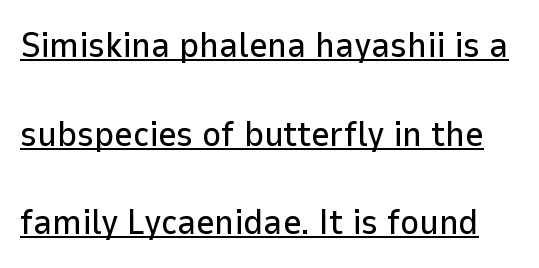
Regarding serifs, this sample does without them. The space between consecutive lines is lavish. Do the characters align in a grid? No, the font is proportional. Posture: vertical. A rule runs beneath these lines of type. No extra tracking has been applied to these lines.
